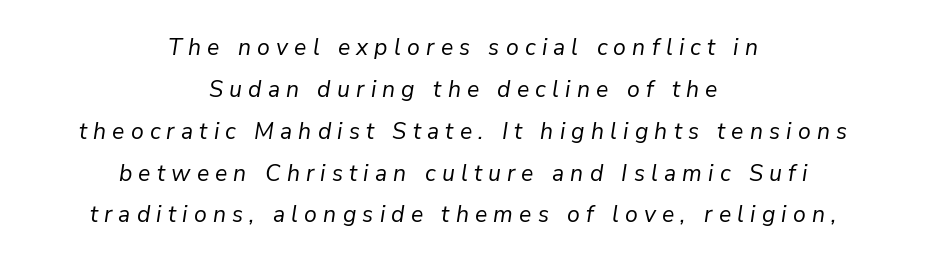
The image shows 23 px text type, italic (leaning right); set centered, line spacing 1.82x, unusually wide letter spacing (+0.27 em), not underlined.
